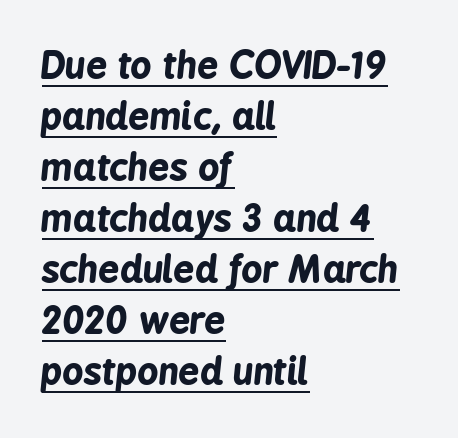
The image shows 37 px bold, condensed type, italic (leaning right); set left-aligned, normal line spacing (1.38x), normal letter spacing, underlined; low stroke contrast and a medium x-height.
